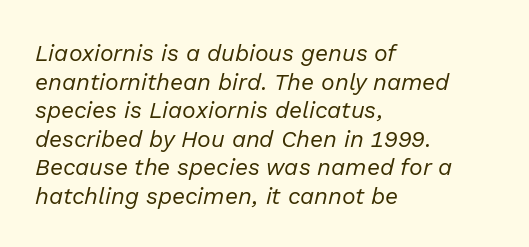
Q: Is the text bold? A: No.
Q: Is the text italic (slanted)? A: Yes, it leans right by about 13 degrees.
Q: Is the text underlined? A: No.
Q: How is the paragraph aligned? A: Left-aligned.
Q: Is the spacing between letters normal or unusually wide? A: Normal.
